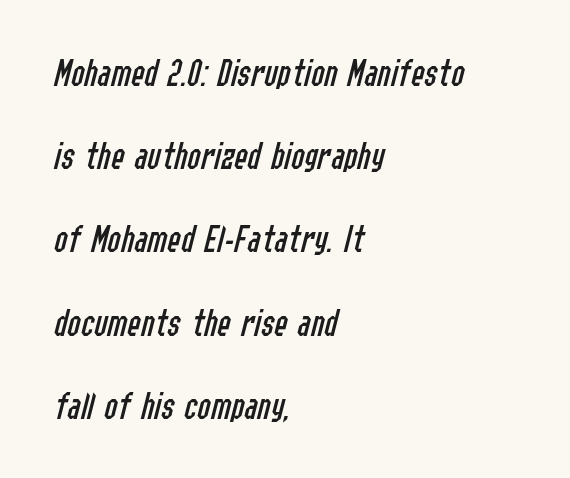
{"italic": "yes", "lean": "right", "slant_degrees": 14, "bold": "no", "weight": "regular", "width": "condensed", "stroke_contrast": "low", "x_height": "medium", "monospaced": "no", "underline": "no", "align": "left", "line_spacing": "loose", "line_spacing_ratio": 2.08, "letter_spacing": "normal", "letter_spacing_em": 0.0, "glyph_px": 40}
